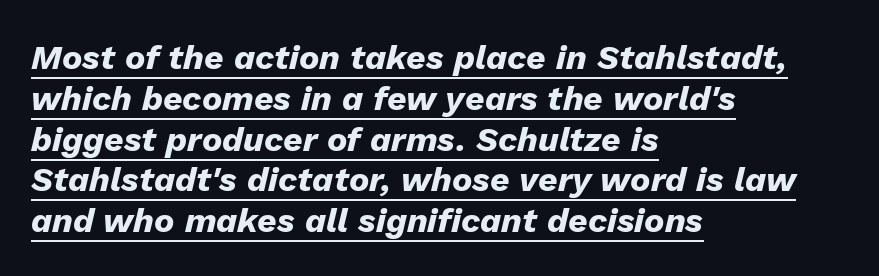
The image shows 34 px heavy type, italic (leaning right); set left-aligned, line spacing 1.2x, normal letter spacing, underlined; low stroke contrast and a medium x-height.
